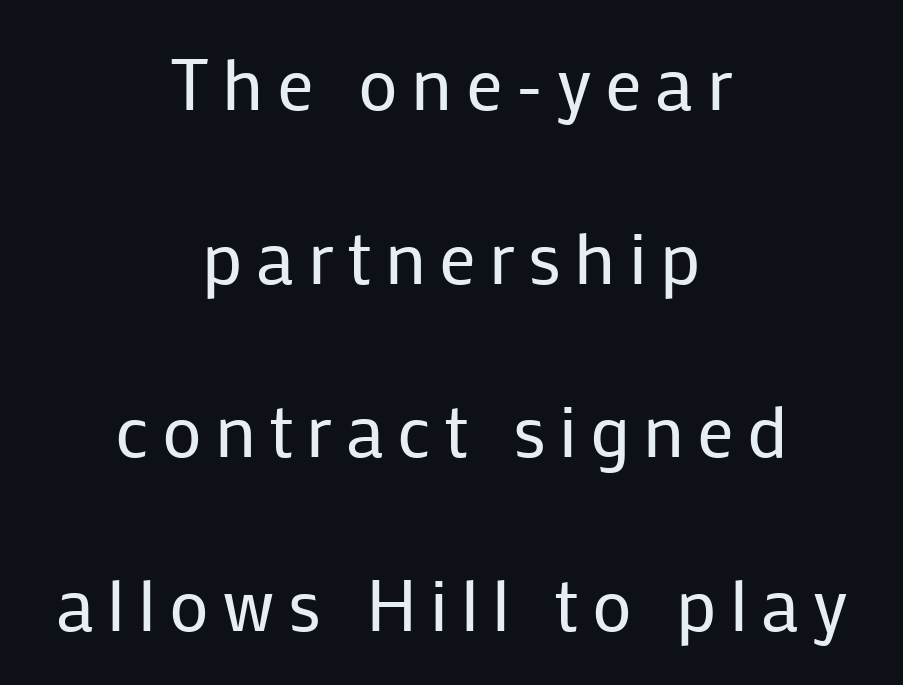
A typesetter would call this proportional, since set widths differ per character. Vertical strokes here are truly vertical. Check the space under the baseline: it is left empty. Baseline-to-baseline distance is far greater than the letter height.
